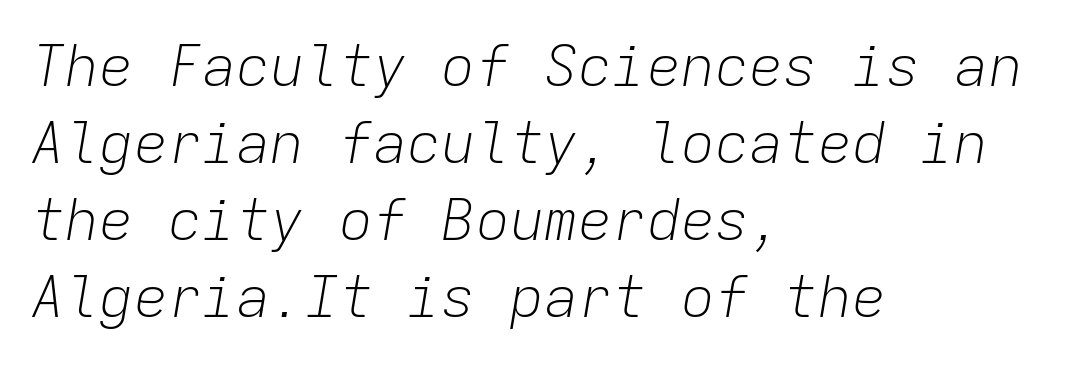
The passage is arranged the way most books set body copy — flush left. The font sits on the lighter half of the weight spectrum, regular included. Each row of text sits above clean, open space. Does the lettering tilt? It does — this is italic. The leading is moderate, giving the passage an even texture.
